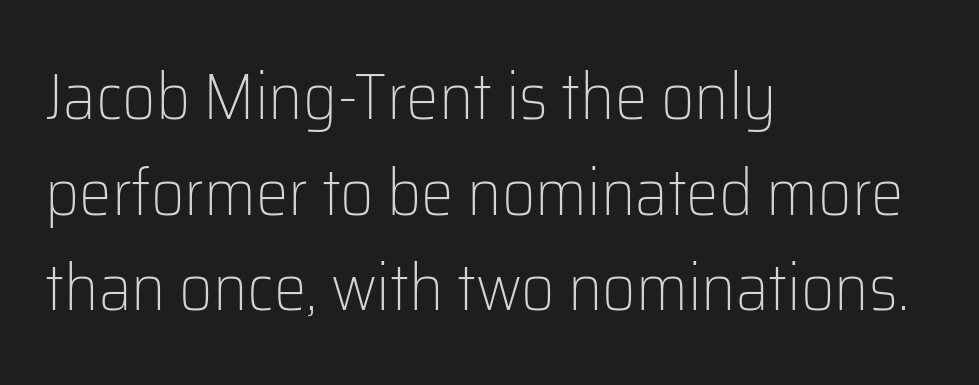
Q: Is the text bold? A: No.
Q: Is the text italic (slanted)? A: No, it is upright.
Q: Is the typeface a serif or a sans-serif typeface? A: Sans-serif.
Q: Is the text underlined? A: No.
Q: How is the paragraph aligned? A: Left-aligned.
Q: Is the spacing between letters normal or unusually wide? A: Normal.
Q: Is the spacing between lines tight, normal or loose? A: Normal.
Q: Width (condensed, normal, or wide)? A: Normal.
Q: Stroke contrast? A: Low.
Q: x-height? A: Medium.
Q: Monospaced? A: No.
